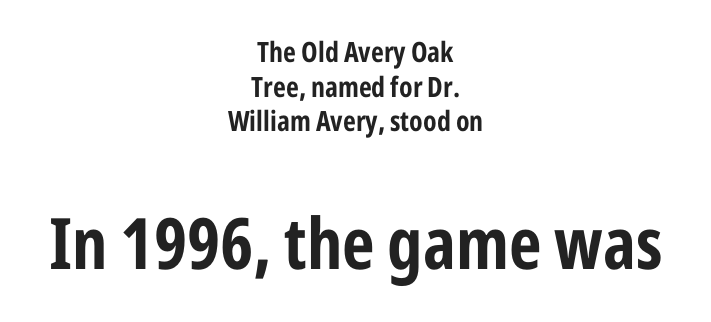
Q: Is the text bold? A: Yes.
Q: Is the text italic (slanted)? A: No, it is upright.
Q: Is the typeface a serif or a sans-serif typeface? A: Sans-serif.
Q: Is the text underlined? A: No.
Q: How is the paragraph aligned? A: Centered.
Q: Is the spacing between letters normal or unusually wide? A: Normal.
Q: Which block of text is set in a larger size, the first (top) or the second (bottom)? A: The second (bottom) one.
Q: Width (condensed, normal, or wide)? A: Condensed.
Q: Stroke contrast? A: Low.
Q: x-height? A: Medium.
Q: Monospaced? A: No.
